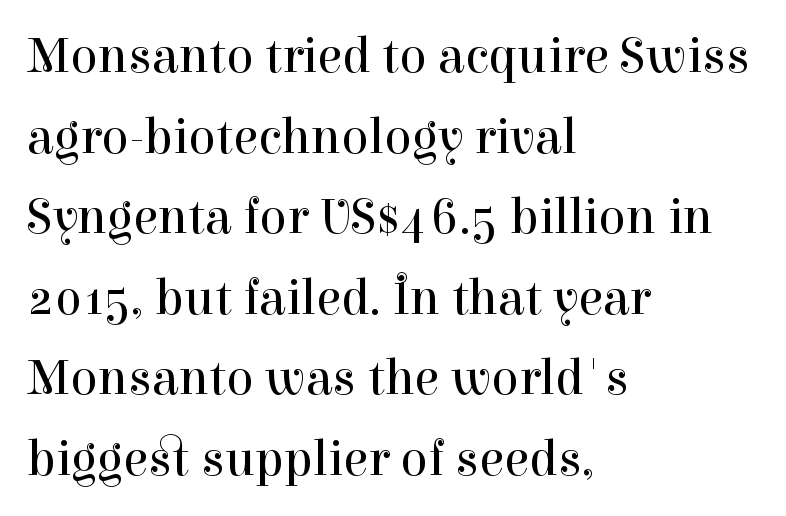
The image shows 51 px regular-weight serif type, upright; set left-aligned, normal line spacing (1.58x), normal letter spacing, not underlined; high stroke contrast and a medium x-height.
